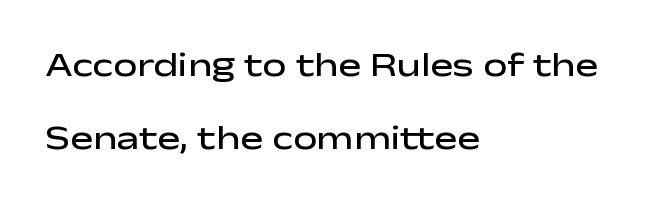
The image shows 34 px semibold, wide sans-serif type, upright; set left-aligned, loose line spacing (2.16x), normal letter spacing, not underlined; low stroke contrast and a medium x-height.
